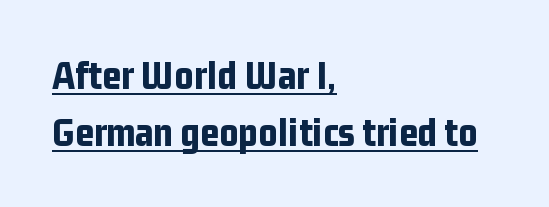
Tall strokes in this sample are plumb rather than angled. The rag falls on the right side of this text block. This sample has the flowing, uneven cadence of proportional lettering. The letters carry no serifs — their stems end cleanly without finishing strokes.
